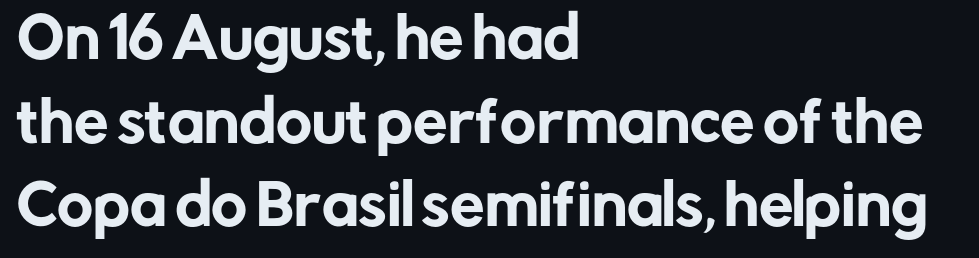
{"serif": "no", "italic": "no", "width": "normal", "stroke_contrast": "low", "x_height": "medium", "monospaced": "no", "underline": "no", "align": "left", "line_spacing": "normal", "line_spacing_ratio": 1.52, "letter_spacing": "normal", "letter_spacing_em": 0.0, "glyph_px": 55}
